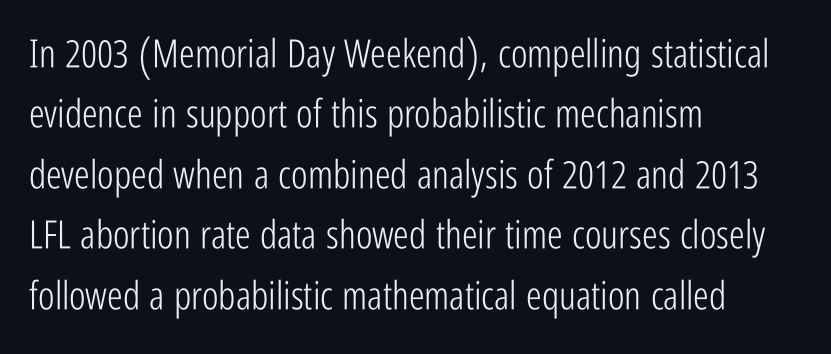
A typesetter would label this face a sans. Characters remain perfectly vertical along every line. Descenders are the only things crossing below the line. Horizontal alignment here is leftward, the default for most running prose. Summary of vertical rhythm: regular, with standard interline spacing.
